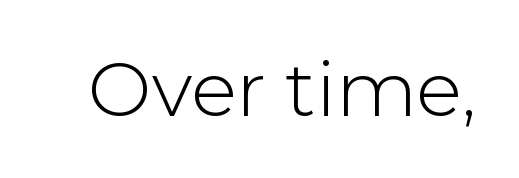
The image shows 76 px light sans-serif type, upright; set normal letter spacing, not underlined; low stroke contrast and a medium x-height.
